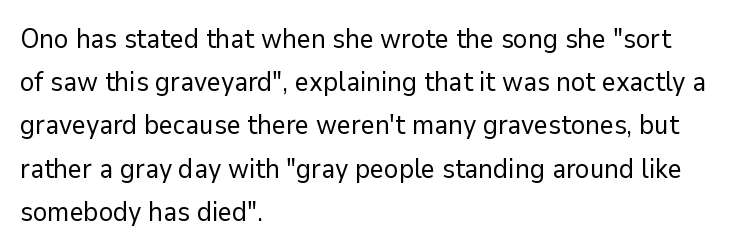
The image shows 27 px text type, upright; set left-aligned, normal line spacing (1.6x), normal letter spacing, not underlined.
